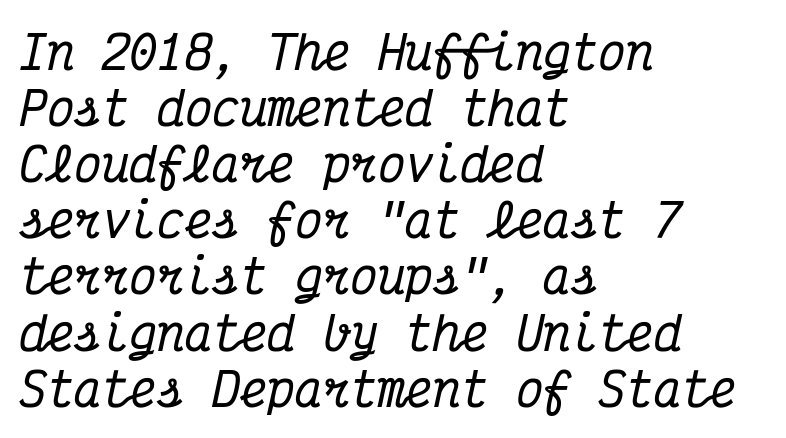
{"serif": "yes", "italic": "yes", "lean": "right", "slant_degrees": 12, "width": "condensed", "stroke_contrast": "medium", "x_height": "medium", "monospaced": "yes", "underline": "no", "align": "left", "line_spacing_ratio": 1.22, "letter_spacing": "normal", "letter_spacing_em": 0.0, "glyph_px": 46}
